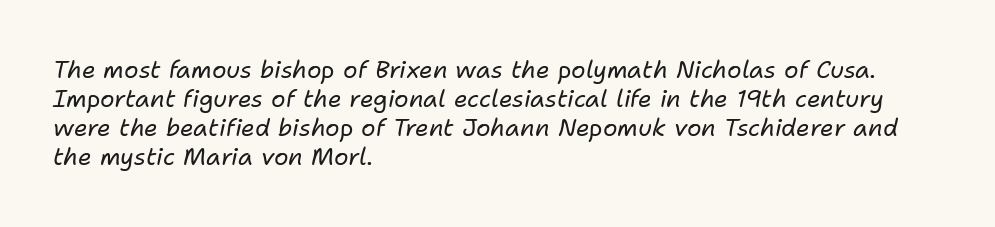
The image shows 24 px text type, italic (leaning right); set left-aligned, line spacing 1.21x, normal letter spacing, not underlined.
